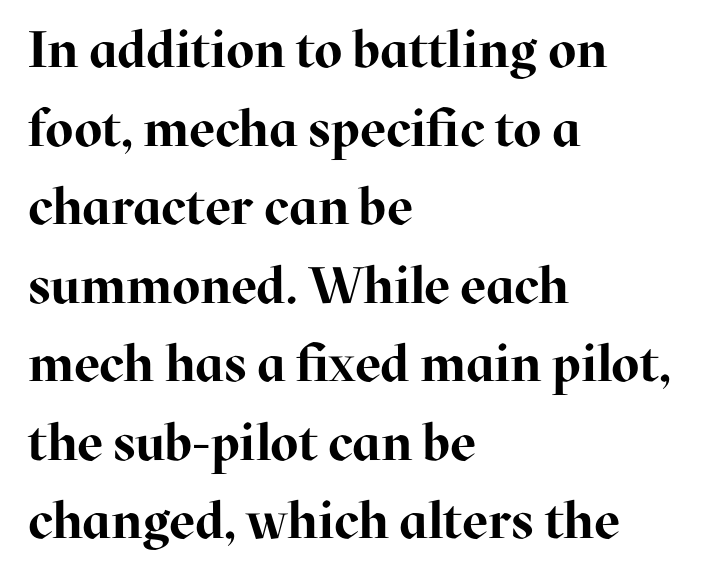
{"serif": "yes", "italic": "no", "bold": "yes", "weight": "bold", "width": "normal", "stroke_contrast": "high", "x_height": "medium", "monospaced": "no", "underline": "no", "align": "left", "line_spacing": "normal", "line_spacing_ratio": 1.54, "letter_spacing": "normal", "letter_spacing_em": 0.0, "glyph_px": 51}
